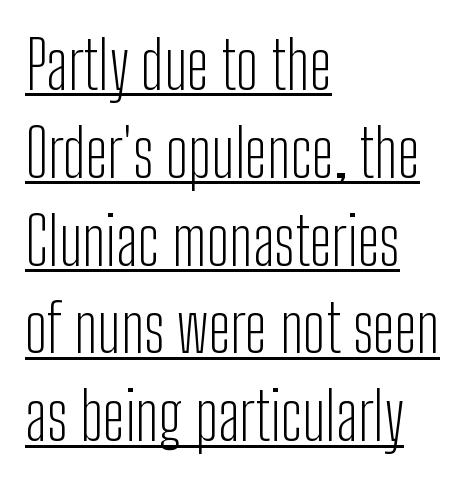
The image shows 66 px light, condensed sans-serif type, upright; set left-aligned, normal line spacing (1.33x), normal letter spacing, underlined; low stroke contrast and a medium x-height.
